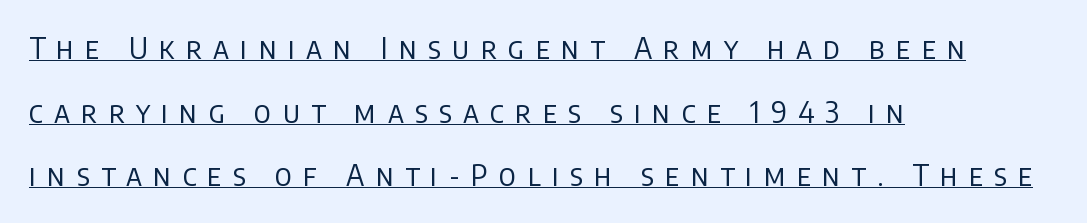
{"serif": "no", "italic": "no", "bold": "no", "weight": "regular", "width": "normal", "stroke_contrast": "low", "x_height": "large", "monospaced": "no", "underline": "yes", "align": "left", "line_spacing": "loose", "line_spacing_ratio": 2.19, "letter_spacing": "wide", "letter_spacing_em": 0.39, "glyph_px": 29}
